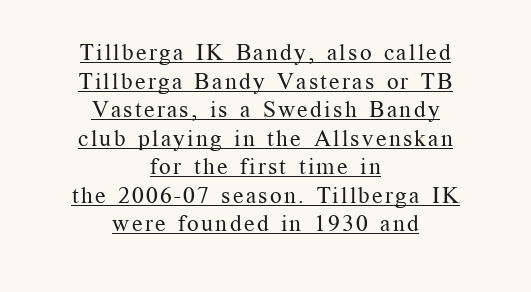
Decoration check: the copy is underlined. Horizontally, the lines are justified to the midpoint only. No extra ink here — the face is not bold. Every stem runs plumb, perpendicular to the baseline.
